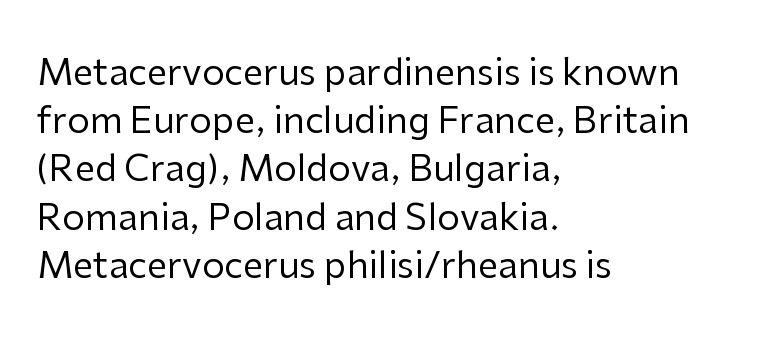
Q: Is the text bold? A: No.
Q: Is the text italic (slanted)? A: No, it is upright.
Q: Is the typeface a serif or a sans-serif typeface? A: Sans-serif.
Q: Is the text underlined? A: No.
Q: How is the paragraph aligned? A: Left-aligned.
Q: Is the spacing between letters normal or unusually wide? A: Normal.
Q: Is the spacing between lines tight, normal or loose? A: Normal.
Q: Width (condensed, normal, or wide)? A: Normal.
Q: Stroke contrast? A: Low.
Q: x-height? A: Medium.
Q: Monospaced? A: No.
